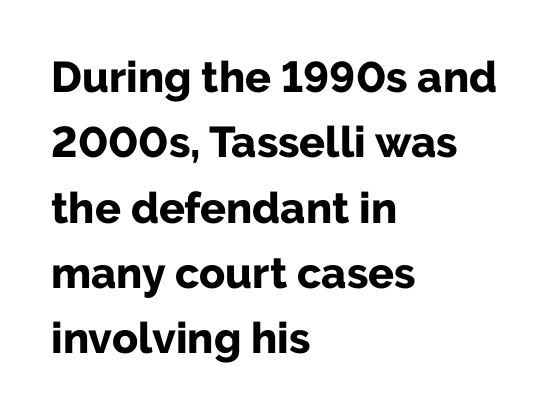
{"serif": "no", "italic": "no", "bold": "yes", "weight": "bold", "width": "normal", "stroke_contrast": "low", "x_height": "medium", "monospaced": "no", "underline": "no", "align": "left", "line_spacing": "normal", "line_spacing_ratio": 1.52, "letter_spacing": "normal", "letter_spacing_em": 0.0, "glyph_px": 43}
